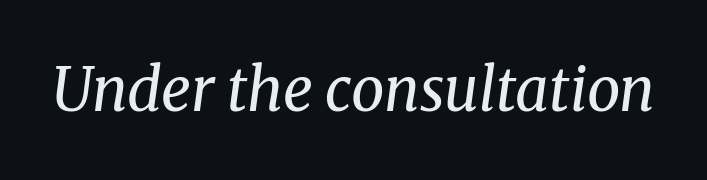
Q: Is the text bold? A: No.
Q: Is the text italic (slanted)? A: Yes, it leans right by about 8 degrees.
Q: Is the typeface a serif or a sans-serif typeface? A: Serif.
Q: Is the text underlined? A: No.
Q: Is the spacing between letters normal or unusually wide? A: Normal.
Q: Width (condensed, normal, or wide)? A: Normal.
Q: Stroke contrast? A: Medium.
Q: x-height? A: Medium.
Q: Monospaced? A: No.
